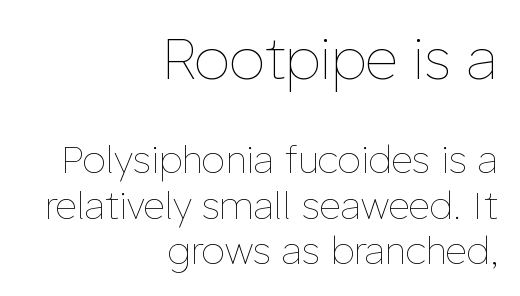
Q: Is the text bold? A: No.
Q: Is the text italic (slanted)? A: No, it is upright.
Q: Is the text underlined? A: No.
Q: How is the paragraph aligned? A: Right-aligned.
Q: Is the spacing between letters normal or unusually wide? A: Normal.
Q: Which block of text is set in a larger size, the first (top) or the second (bottom)? A: The first (top) one.
Q: Width (condensed, normal, or wide)? A: Normal.
Q: Stroke contrast? A: Low.
Q: x-height? A: Medium.
Q: Monospaced? A: No.
